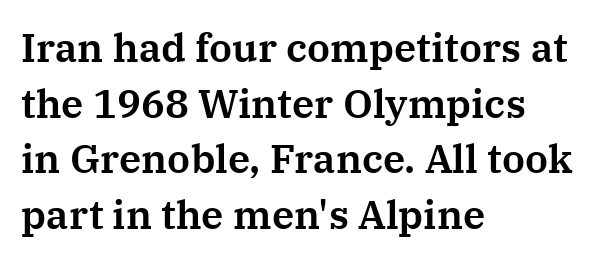
{"serif": "yes", "italic": "no", "width": "normal", "stroke_contrast": "medium", "x_height": "medium", "monospaced": "no", "underline": "no", "align": "left", "line_spacing": "normal", "line_spacing_ratio": 1.39, "letter_spacing": "normal", "letter_spacing_em": 0.0, "glyph_px": 40}
